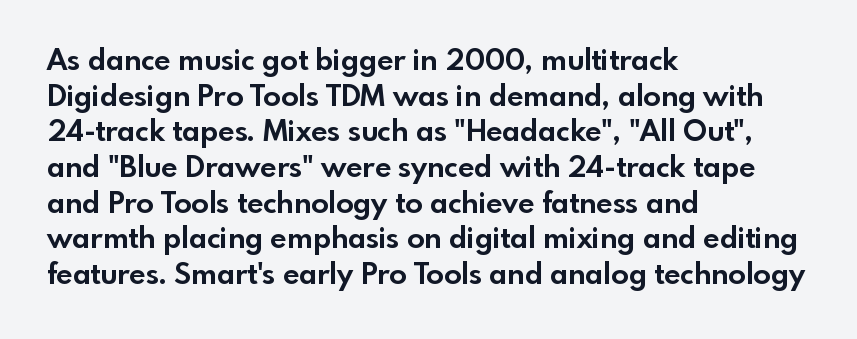
{"serif": "no", "italic": "no", "bold": "yes", "weight": "bold", "width": "normal", "x_height": "small", "monospaced": "no", "underline": "no", "align": "left", "line_spacing_ratio": 1.23, "letter_spacing": "normal", "letter_spacing_em": 0.0, "glyph_px": 29}
